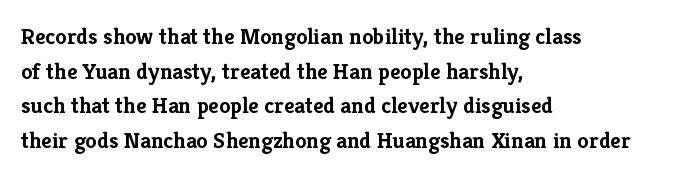
Every stem runs plumb, perpendicular to the baseline. The typesetting leans heavy: a genuine bold. Anything drawn beneath the words? Only blank space. The paragraph shown leans on its left margin. In terms of letterspacing, this is plain default setting. The space between consecutive lines is moderate.
